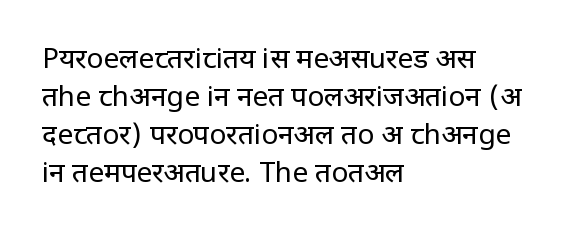
You could not count columns in this text — the font is proportionally spaced. No extra ink here — the face is not bold. The letters stand upright; this is a roman face. I'd call this a sans setting — the letters go barefoot. Nobody drew a line under any word here.
